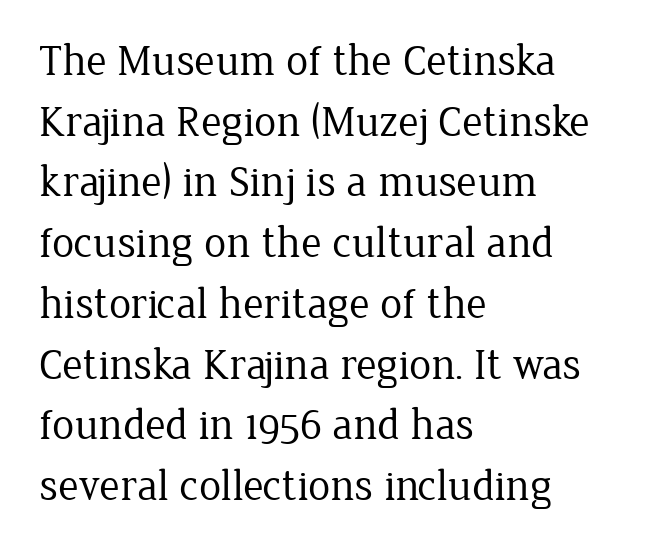
Q: Is the text bold? A: No.
Q: Is the text italic (slanted)? A: No, it is upright.
Q: Is the typeface a serif or a sans-serif typeface? A: Serif.
Q: Is the text underlined? A: No.
Q: How is the paragraph aligned? A: Left-aligned.
Q: Is the spacing between letters normal or unusually wide? A: Normal.
Q: Is the spacing between lines tight, normal or loose? A: Normal.
Q: Width (condensed, normal, or wide)? A: Normal.
Q: Stroke contrast? A: Low.
Q: x-height? A: Medium.
Q: Monospaced? A: No.
